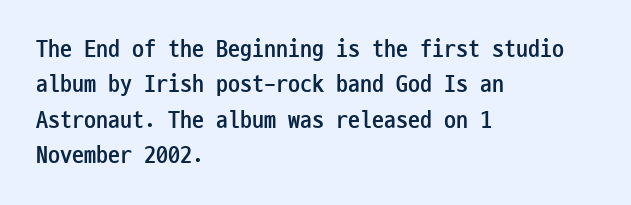
The baseline area is clear. Rendered with straight, roman letterforms. The face used here has the dense, thick strokes of a bold. One-word summary of the alignment: left.
